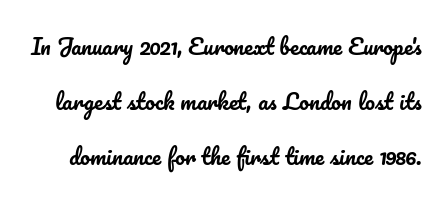
You could fit nearly another row in the gap between these rows. The horizontal fit of the characters is conventional and even. Unmarked baselines from the first word to the last.
